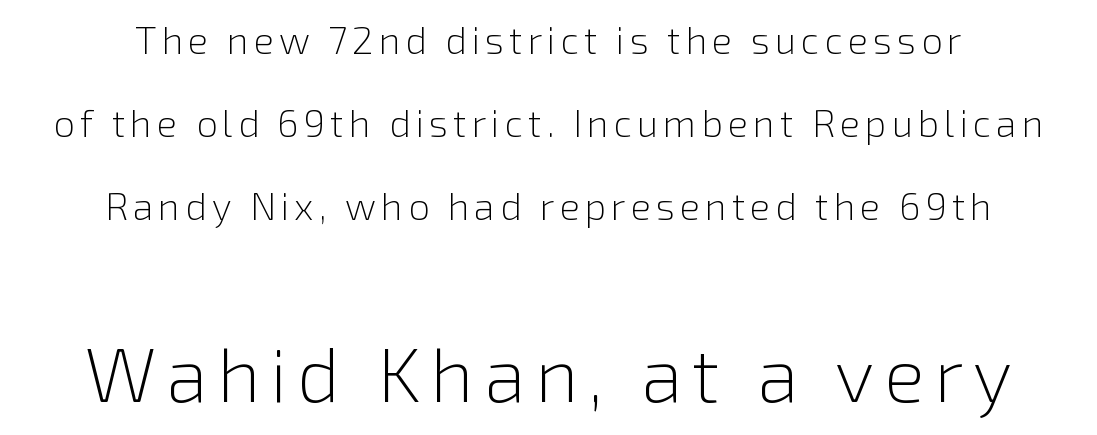
The image shows 76 px light sans-serif type, upright; set centered, loose line spacing (2.19x), not underlined; the second (bottom) block is 2.0x larger; a medium x-height.
